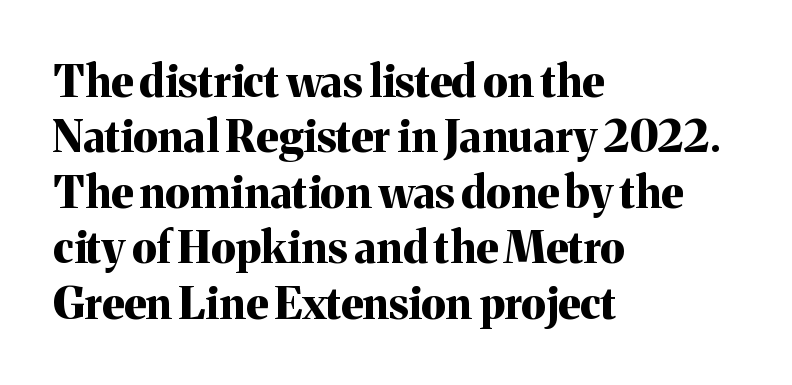
Does the copy run flush right? No — it runs flush left. Emphasis by weight is at full strength: bold. These lines keep a tight, regular rhythm from letter to letter. Does the lettering tilt? It doesn't — this is upright.
